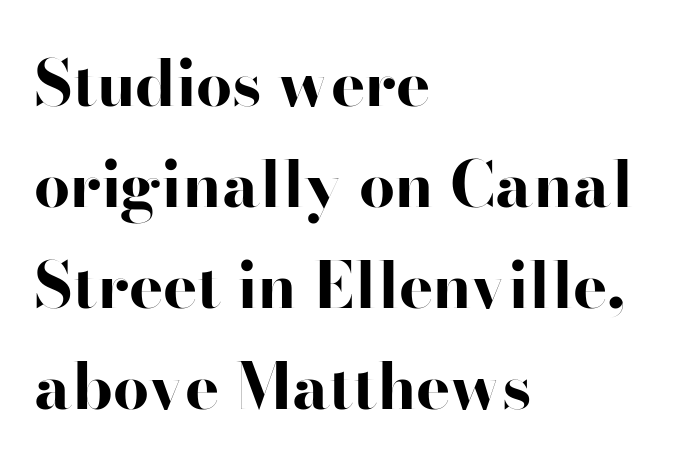
The rendering uses natural spacing where letterforms have individual widths. The letterforms sit shoulder to shoulder at normal distance. In terms of letterform style, serifs are entirely absent. Caption: multi-line text, flush left, ragged right. Check the space under the baseline: it is left empty. Compared with an ordinary text face, these strokes are far heavier — a full bold.
